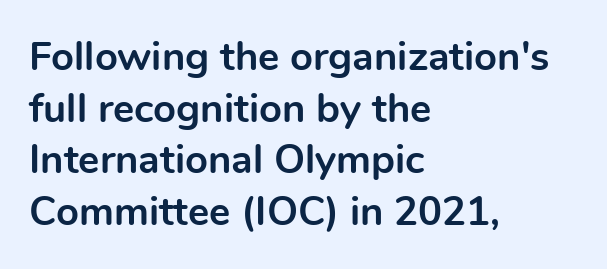
Rendered with straight, roman letterforms. Do the characters align in a grid? No, the font is proportional. Students, observe: this is what conventionally led text looks like. The horizontal fit of the characters is conventional and even. The strip under each line holds only bare page. The rendering anchors every line to the left-hand side.
